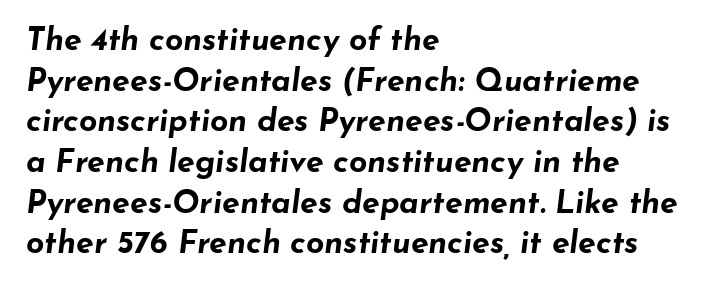
There is no visible air inserted between adjacent glyphs. Think of a printed novel: that variable character pitch is what you see here. Yep, that's italic — everything's leaning. Underlining? Definitely not there. Evenly set lines give the paragraph a standard silhouette. Line starts are locked; line ends wander.
